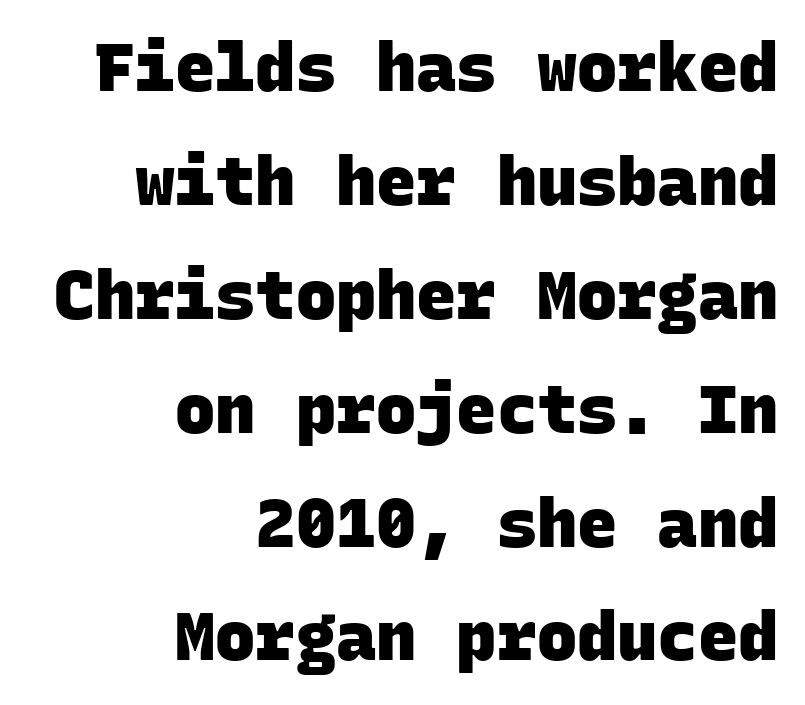
{"serif": "no", "bold": "yes", "weight": "heavy", "width": "normal", "stroke_contrast": "low", "x_height": "large", "monospaced": "yes", "underline": "no", "align": "right", "line_spacing": "normal", "line_spacing_ratio": 1.7, "letter_spacing": "normal", "letter_spacing_em": 0.0, "glyph_px": 67}
